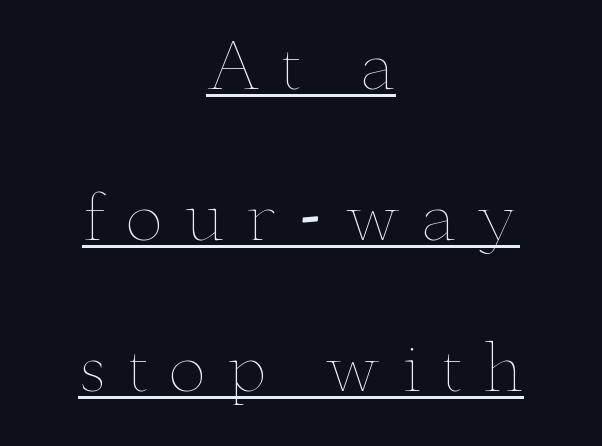
{"italic": "no", "bold": "no", "weight": "thin", "width": "wide", "stroke_contrast": "low", "x_height": "small", "monospaced": "no", "underline": "yes", "align": "center", "line_spacing": "loose", "line_spacing_ratio": 2.36, "letter_spacing": "wide", "letter_spacing_em": 0.32, "glyph_px": 64}
